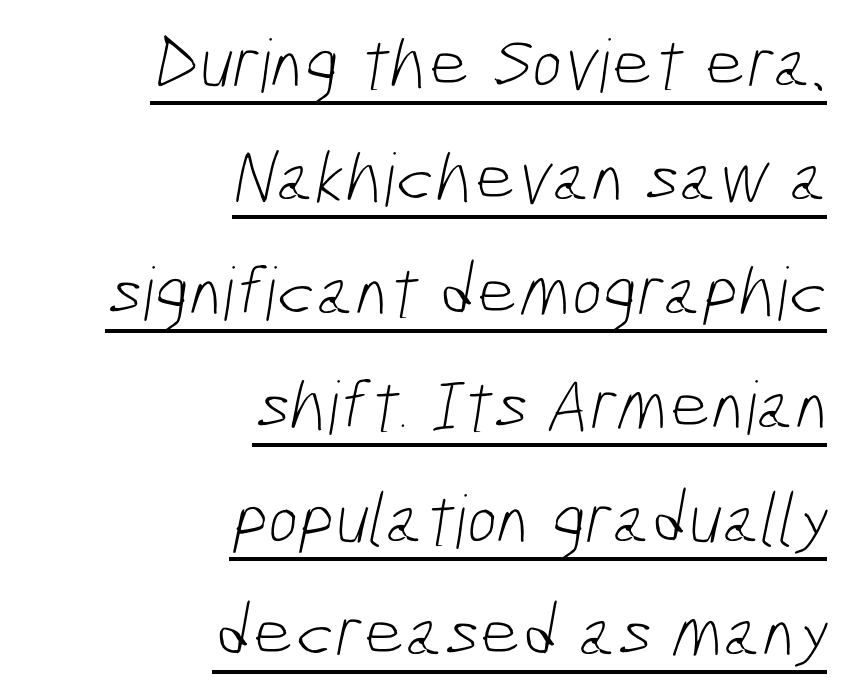
{"serif": "no", "bold": "no", "weight": "light", "width": "condensed", "stroke_contrast": "low", "x_height": "medium", "monospaced": "no", "underline": "yes", "align": "right", "line_spacing": "normal", "line_spacing_ratio": 1.56, "letter_spacing": "normal", "letter_spacing_em": 0.0, "glyph_px": 73}
